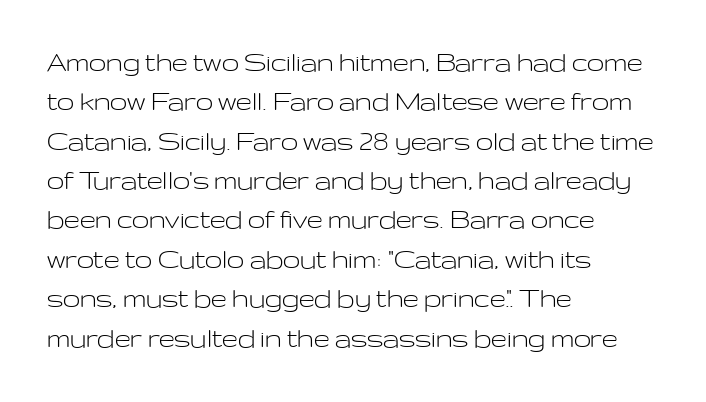
Letters rest on an invisible, unmarked baseline. Rendered with straight, roman letterforms. In terms of letterspacing, this is plain default setting. The strokes carry an ordinary text weight at most. Examine the stroke ends and you'll find no serifs.
